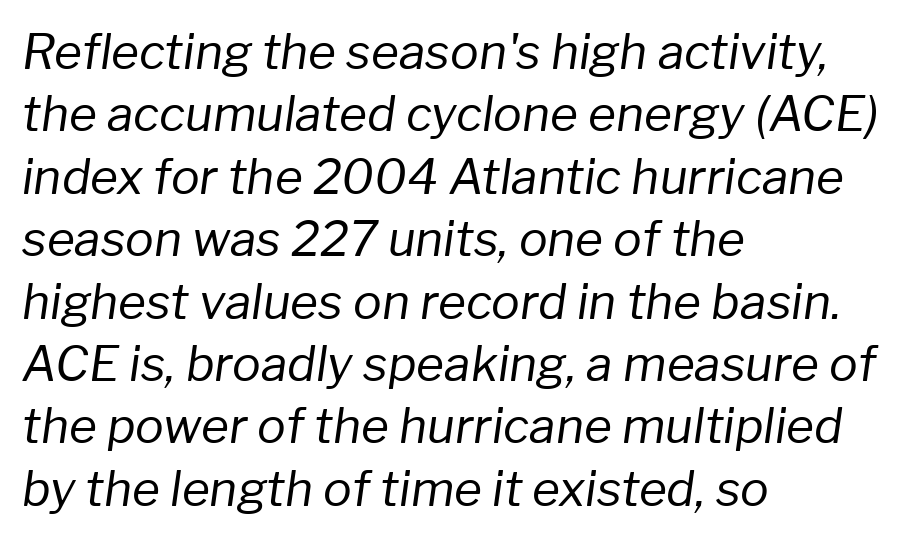
The paragraph shown leans on its left margin. No heavy texture on the line: the type isn't bold. Is the type slanted? Yes — the strokes lean at a clear angle. Spacing verdict: proportional, widths tailored to each character. The line-height multiplier appears to be the usual default.
